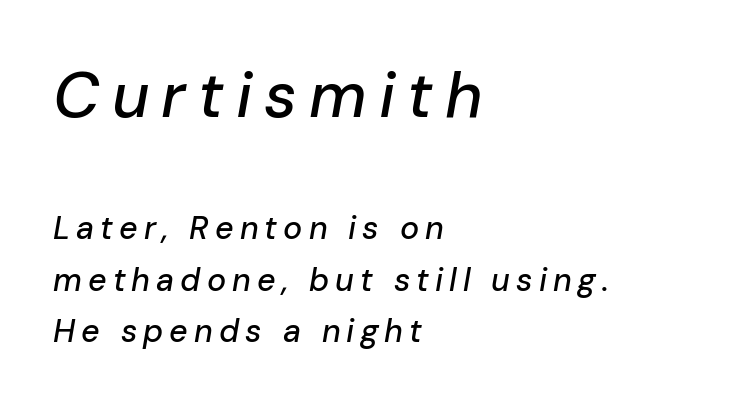
Anything drawn beneath the words? Only blank space. The space between consecutive lines is moderate. The rendering uses natural spacing where letterforms have individual widths. Which of the two is more prominent by size? The first, at the top. All the whitespace from short lines collects on the right. Does the lettering tilt? It does — this is italic.
